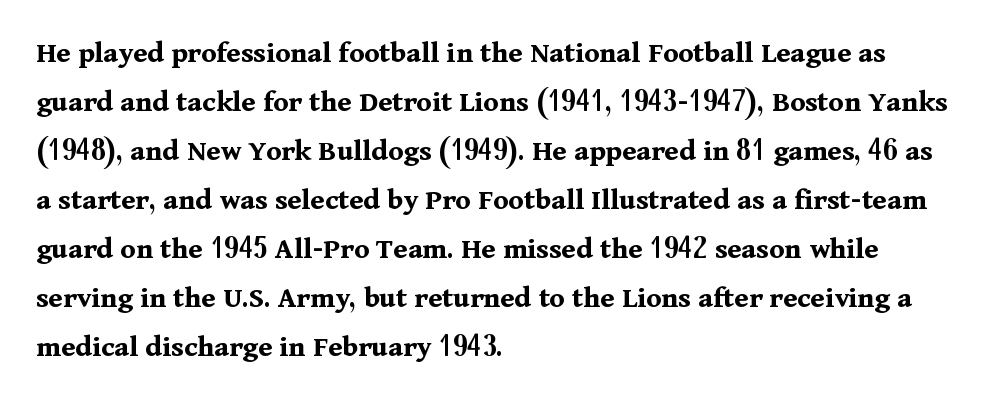
{"serif": "yes", "italic": "no", "bold": "yes", "weight": "bold", "width": "normal", "stroke_contrast": "medium", "x_height": "medium", "monospaced": "no", "underline": "no", "align": "left", "line_spacing": "normal", "line_spacing_ratio": 1.58, "letter_spacing": "normal", "letter_spacing_em": 0.0, "glyph_px": 31}
